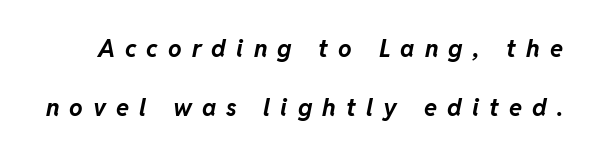
Q: Is the text bold? A: Yes.
Q: Is the text italic (slanted)? A: Yes, it leans right by about 11 degrees.
Q: Is the text underlined? A: No.
Q: Is the spacing between letters normal or unusually wide? A: Unusually wide.
Q: Is the spacing between lines tight, normal or loose? A: Loose.
